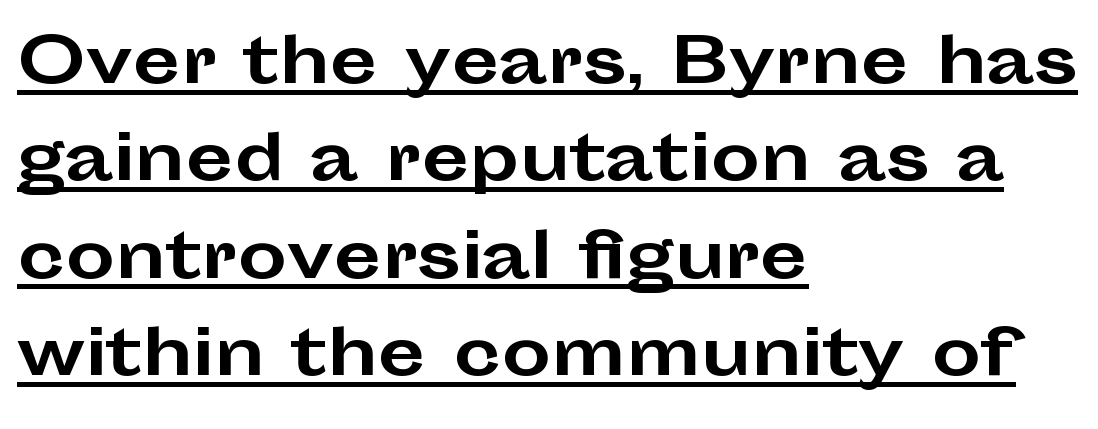
The image shows 62 px bold, wide sans-serif type, upright; set left-aligned, normal line spacing (1.57x), normal letter spacing, underlined; low stroke contrast and a medium x-height.
